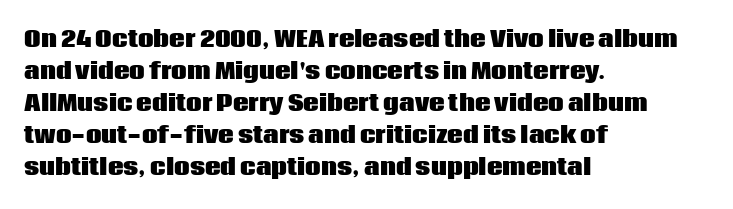
The image shows 22 px bold type, upright; set left-aligned, normal line spacing (1.46x), normal letter spacing, not underlined.
